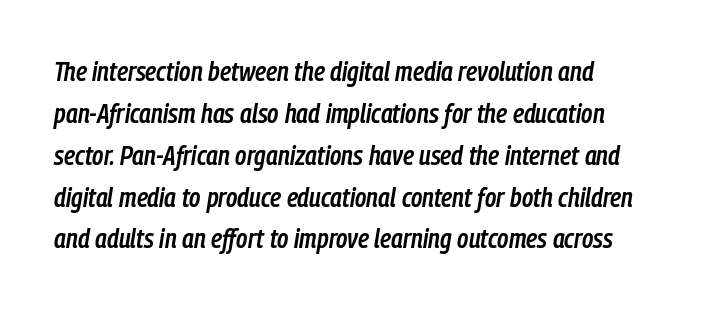
The image shows 27 px text type, italic (leaning right); set left-aligned, normal line spacing (1.55x), normal letter spacing, not underlined.
